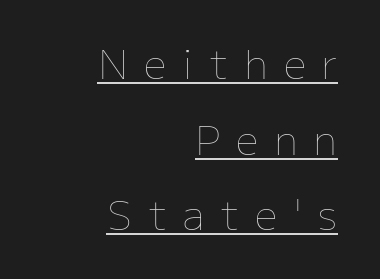
{"italic": "no", "bold": "no", "weight": "thin", "width": "normal", "stroke_contrast": "low", "x_height": "medium", "monospaced": "no", "underline": "yes", "align": "right", "line_spacing_ratio": 1.89, "letter_spacing": "wide", "letter_spacing_em": 0.4, "glyph_px": 40}
